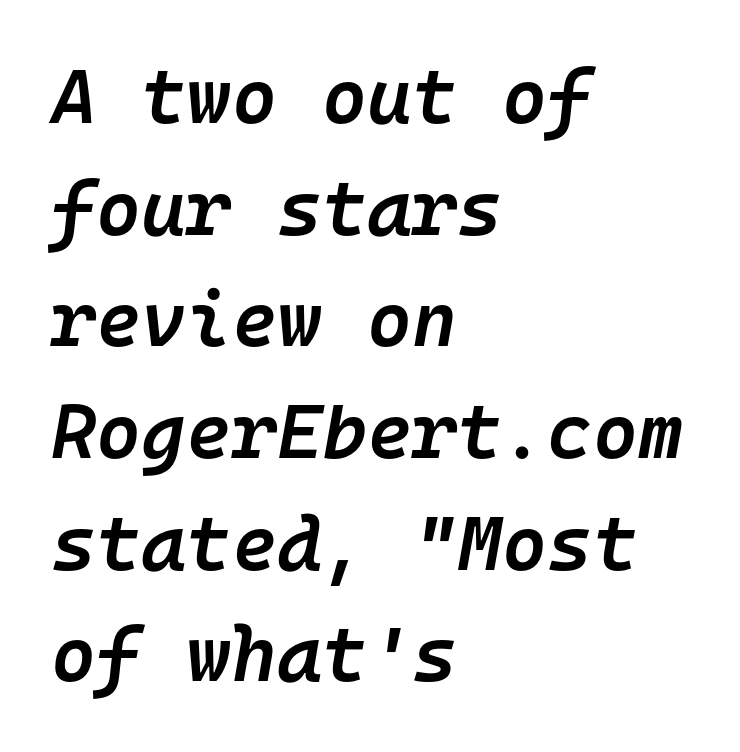
Q: Is the text bold? A: Semi-bold.
Q: Is the text italic (slanted)? A: Yes, it leans right by about 10 degrees.
Q: Is the text underlined? A: No.
Q: How is the paragraph aligned? A: Left-aligned.
Q: Is the spacing between letters normal or unusually wide? A: Normal.
Q: Is the spacing between lines tight, normal or loose? A: Normal.
Q: Width (condensed, normal, or wide)? A: Normal.
Q: Stroke contrast? A: Low.
Q: x-height? A: Medium.
Q: Monospaced? A: Yes.
